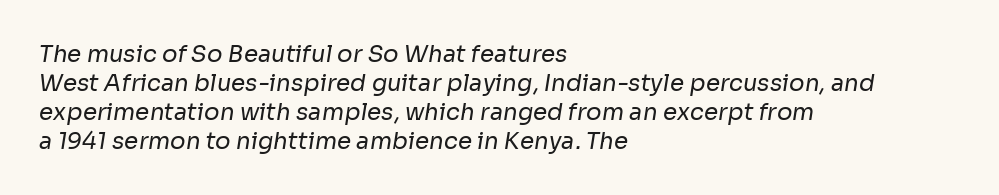
The image shows 23 px text type; set left-aligned, normal line spacing (1.26x), normal letter spacing, not underlined.
